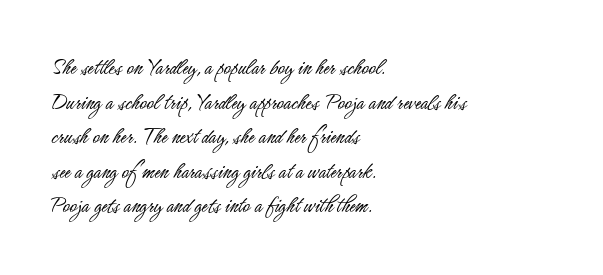
Regarding leading, the lines here are spaced in the standard way. The letters look calm and open, with moderate or lighter stems. Layout note: lines flush left. The rendering keeps characters at their native spacing. Underline: absent.
